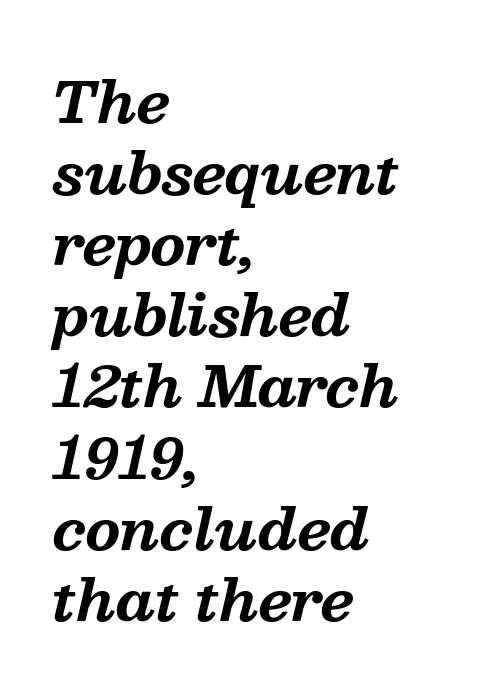
Check where the strokes stop: tiny serifs finish them off. The space between consecutive lines is moderate. This rendering features lettering with no underline. The face used here has the dense, thick strokes of a bold. The lettering tilts uniformly, giving the passage an italic look.
